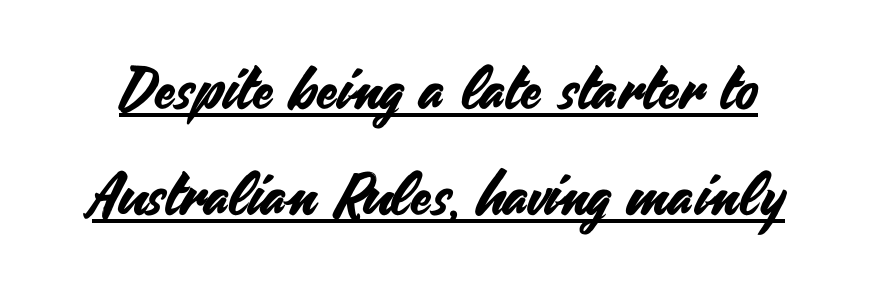
Q: Is the text italic (slanted)? A: Yes.
Q: Is the typeface a serif or a sans-serif typeface? A: Sans-serif.
Q: Is the text underlined? A: Yes.
Q: Is the spacing between letters normal or unusually wide? A: Normal.
Q: Width (condensed, normal, or wide)? A: Normal.
Q: Stroke contrast? A: Medium.
Q: x-height? A: Small.
Q: Monospaced? A: No.
